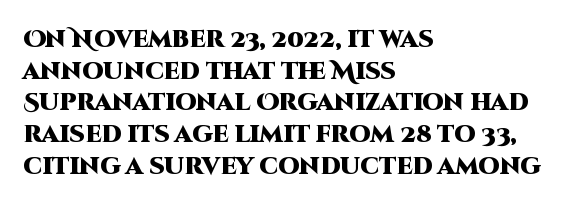
Q: Is the text bold? A: Yes.
Q: Is the text italic (slanted)? A: No, it is upright.
Q: Is the text underlined? A: No.
Q: How is the paragraph aligned? A: Left-aligned.
Q: Is the spacing between letters normal or unusually wide? A: Normal.
Q: Is the spacing between lines tight, normal or loose? A: Normal.
